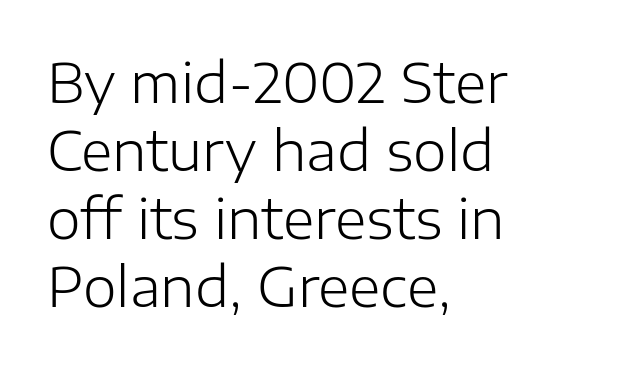
The image shows 54 px light sans-serif type, upright; set left-aligned, normal line spacing (1.26x), normal letter spacing, not underlined; low stroke contrast and a medium x-height.
